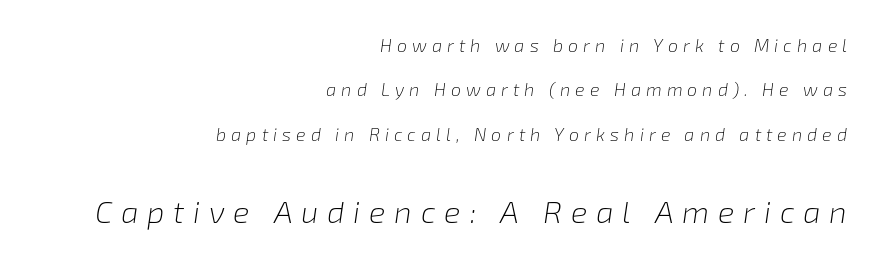
{"italic": "yes", "lean": "right", "slant_degrees": 8, "bold": "no", "weight": "light", "width": "normal", "stroke_contrast": "low", "x_height": "medium", "monospaced": "no", "underline": "no", "align": "right", "line_spacing": "loose", "line_spacing_ratio": 2.46, "letter_spacing": "wide", "letter_spacing_em": 0.28, "larger_block": "second", "size_ratio": 1.72, "glyph_px": 31}
